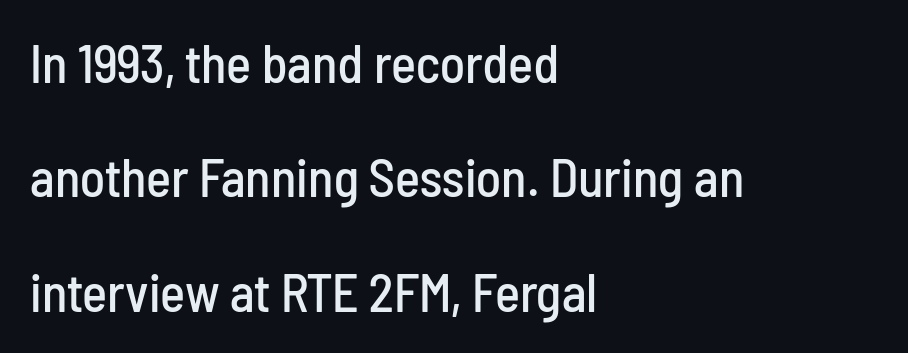
Q: Is the text italic (slanted)? A: No, it is upright.
Q: Is the typeface a serif or a sans-serif typeface? A: Sans-serif.
Q: Is the text underlined? A: No.
Q: How is the paragraph aligned? A: Left-aligned.
Q: Is the spacing between letters normal or unusually wide? A: Normal.
Q: Is the spacing between lines tight, normal or loose? A: Loose.
Q: Width (condensed, normal, or wide)? A: Condensed.
Q: Stroke contrast? A: Low.
Q: x-height? A: Medium.
Q: Monospaced? A: No.
